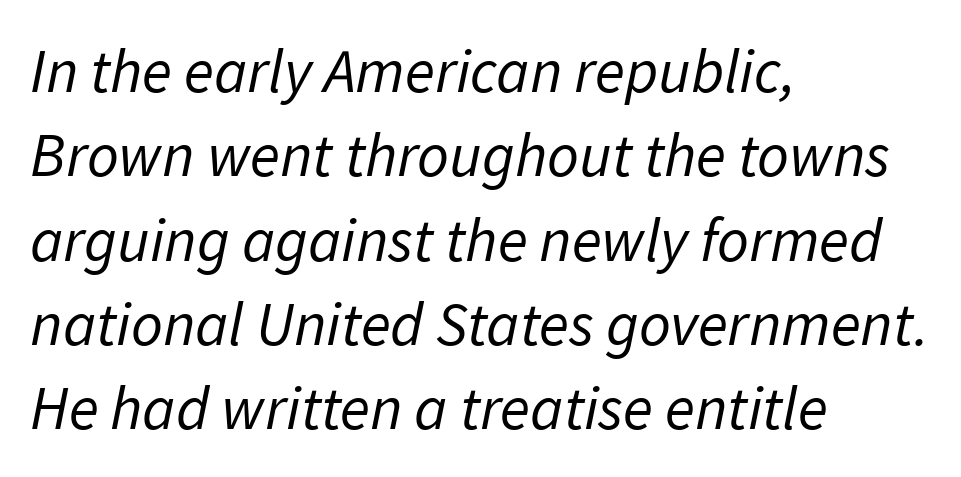
{"serif": "no", "bold": "no", "weight": "regular", "width": "normal", "stroke_contrast": "low", "x_height": "medium", "monospaced": "no", "underline": "no", "align": "left", "line_spacing": "normal", "line_spacing_ratio": 1.36, "letter_spacing": "normal", "letter_spacing_em": 0.0, "glyph_px": 62}
